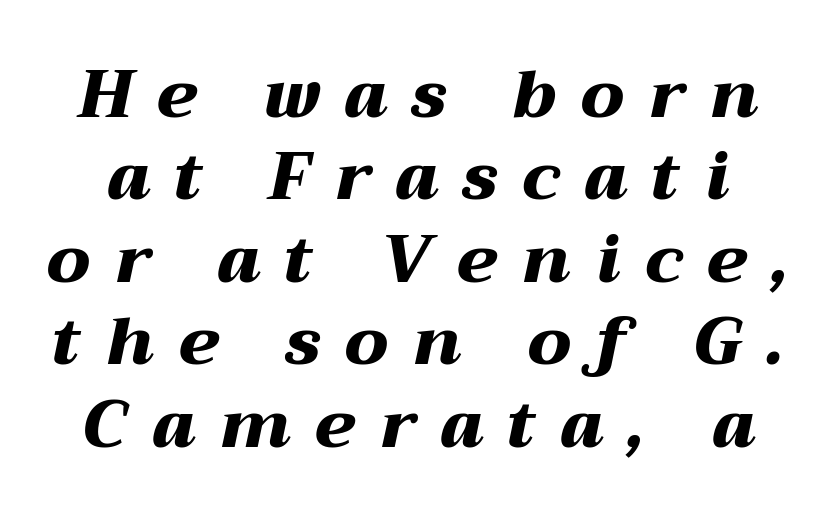
Q: Is the text bold? A: Yes.
Q: Is the text italic (slanted)? A: Yes, it leans right by about 12 degrees.
Q: Is the text underlined? A: No.
Q: Is the spacing between letters normal or unusually wide? A: Unusually wide.
Q: Width (condensed, normal, or wide)? A: Wide.
Q: Stroke contrast? A: Medium.
Q: x-height? A: Medium.
Q: Monospaced? A: No.
